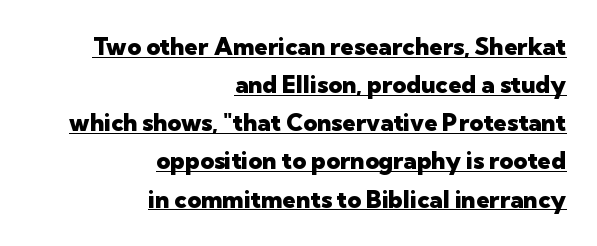
The paragraph has a hard right edge and a soft left edge. Look at the tracking — it's just the regular setting, nothing added. Vertically, the passage feels balanced, rows spaced as you'd expect. A full-strength bold gives these letters their thick strokes. Upright lettering throughout. Glance below the letters and you will spot a drawn line.
